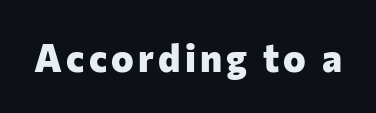
{"serif": "no", "italic": "no", "bold": "yes", "weight": "heavy", "width": "normal", "stroke_contrast": "low", "x_height": "medium", "monospaced": "no", "underline": "no", "glyph_px": 38}
